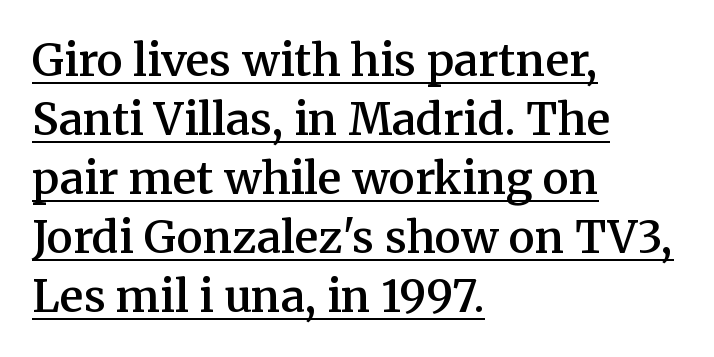
{"serif": "yes", "italic": "no", "bold": "semi", "weight": "semibold", "width": "normal", "stroke_contrast": "medium", "x_height": "medium", "monospaced": "no", "underline": "yes", "align": "left", "line_spacing": "normal", "line_spacing_ratio": 1.34, "letter_spacing": "normal", "letter_spacing_em": 0.0, "glyph_px": 44}
